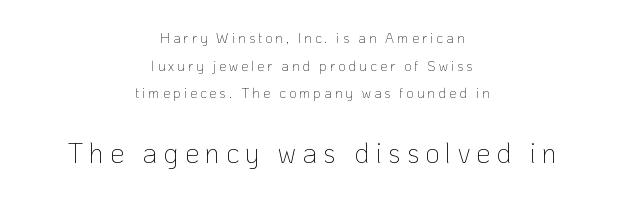
Block two is the big one; block one sits smaller above it. Descenders are the only things crossing below the line. Is the letter spacing exaggerated? Yes — the characters are pushed far apart. Spacing verdict: proportional, widths tailored to each character. Ordinary non-slanted type is in use.
